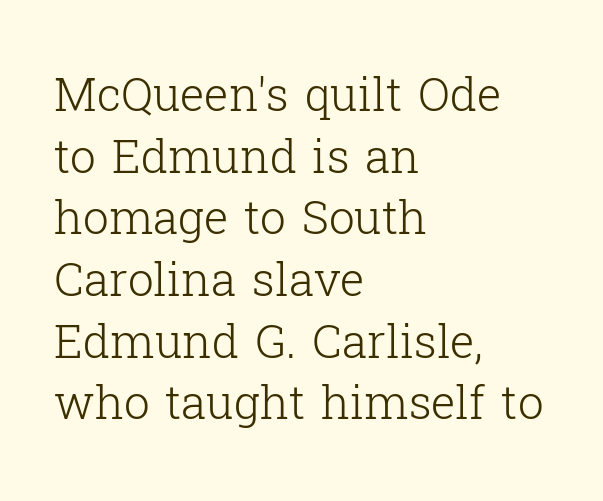
The image shows 46 px light serif type, upright; set left-aligned, normal line spacing (1.34x), normal letter spacing, not underlined; low stroke contrast and a medium x-height.
